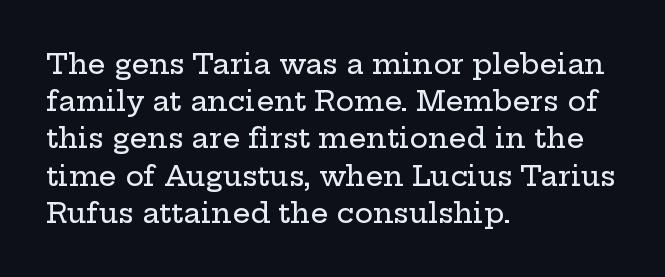
Leftover space on each line is placed entirely after the last word. The passage shown is typed in a proportional face where columns would drift. How are the letters spaced? Ordinarily, with no added tracking. Nope, not italic — everything's standing straight. Notice how descenders clear the ascenders below comfortably — that's standard leading.
